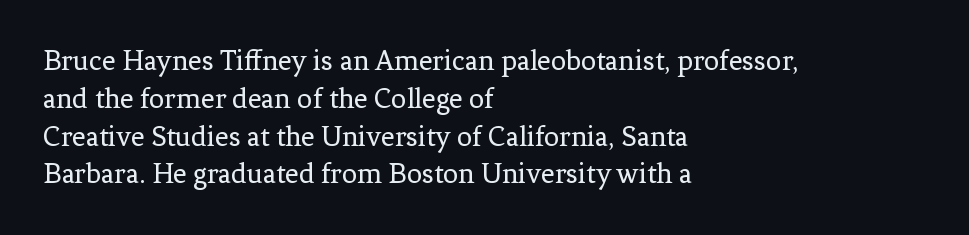
{"serif": "yes", "italic": "no", "bold": "no", "weight": "regular", "width": "normal", "stroke_contrast": "low", "x_height": "medium", "monospaced": "no", "underline": "no", "align": "left", "line_spacing": "normal", "line_spacing_ratio": 1.26, "letter_spacing": "normal", "letter_spacing_em": 0.0, "glyph_px": 30}
